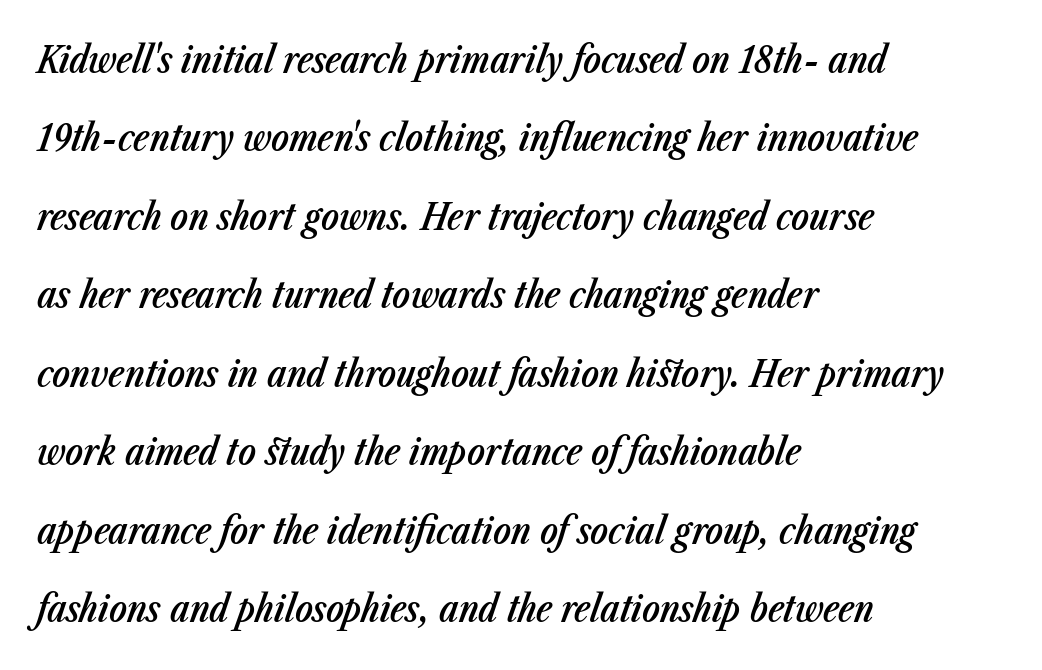
How heavy is the stroke? Medium-heavy — a semibold, shy of bold. The lines are quadded left. Each new line begins a long way beneath the previous one. The gap between lines stays unmarked. This sample has the flowing, uneven cadence of proportional lettering. Honestly, the letter spacing is just normal — you wouldn't notice it.
